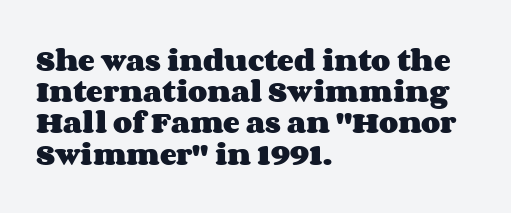
Q: Is the text bold? A: Yes.
Q: Is the text italic (slanted)? A: No, it is upright.
Q: Is the text underlined? A: No.
Q: How is the paragraph aligned? A: Left-aligned.
Q: Is the spacing between letters normal or unusually wide? A: Normal.
Q: Is the spacing between lines tight, normal or loose? A: Normal.
